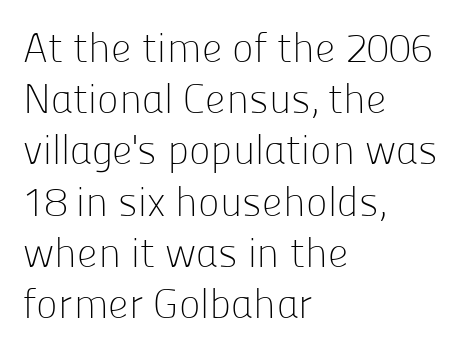
Notice how the passage keeps a crisp vertical edge on the left only. The rows are spaced the way most documents space them. Every character sits straight up, as roman type does. Looks like regular typesetting: each glyph gets only the width it needs. Stroke thickness stays within the range of a standard reading face or lighter. Letter spacing: default.
